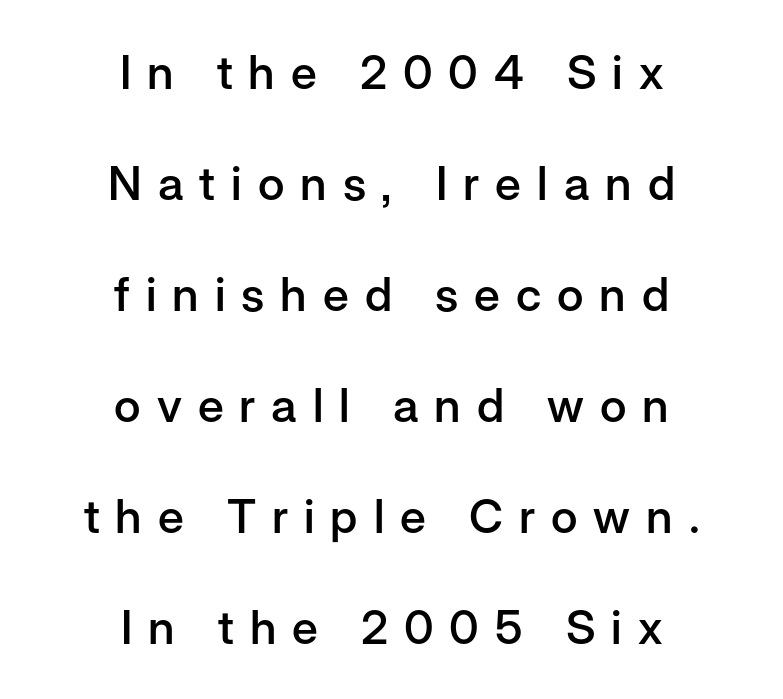
Q: Is the text bold? A: Semi-bold.
Q: Is the text italic (slanted)? A: No, it is upright.
Q: Is the typeface a serif or a sans-serif typeface? A: Sans-serif.
Q: Is the text underlined? A: No.
Q: How is the paragraph aligned? A: Centered.
Q: Is the spacing between letters normal or unusually wide? A: Unusually wide.
Q: Is the spacing between lines tight, normal or loose? A: Loose.
Q: Width (condensed, normal, or wide)? A: Normal.
Q: Stroke contrast? A: Low.
Q: x-height? A: Medium.
Q: Monospaced? A: No.
